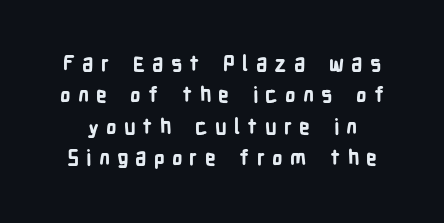
The image shows 21 px bold type, upright; set normal line spacing (1.5x), unusually wide letter spacing (+0.34 em), not underlined.
